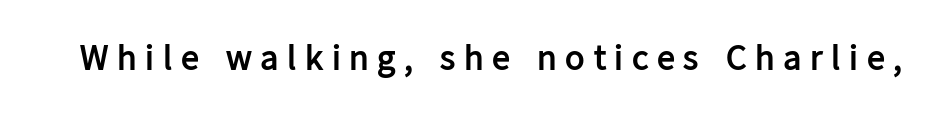
Q: Is the text bold? A: Yes.
Q: Is the text italic (slanted)? A: No, it is upright.
Q: Is the typeface a serif or a sans-serif typeface? A: Sans-serif.
Q: Is the text underlined? A: No.
Q: Is the spacing between letters normal or unusually wide? A: Unusually wide.
Q: Width (condensed, normal, or wide)? A: Normal.
Q: Stroke contrast? A: Low.
Q: x-height? A: Medium.
Q: Monospaced? A: No.
